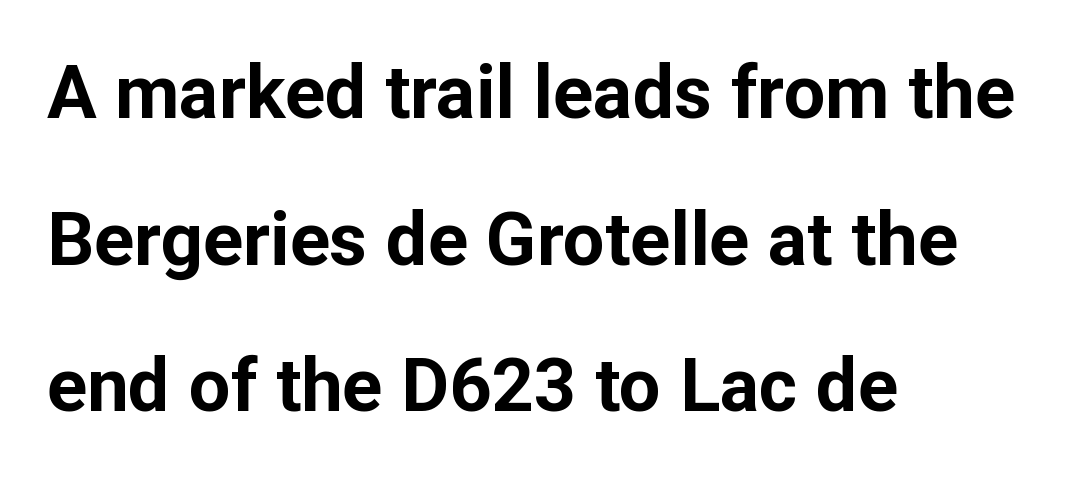
The setting favours the left margin, as ordinary paragraphs usually do. The line-height multiplier appears high, well above default. Quick note: underline off. The passage shown has conventional tracking throughout.
